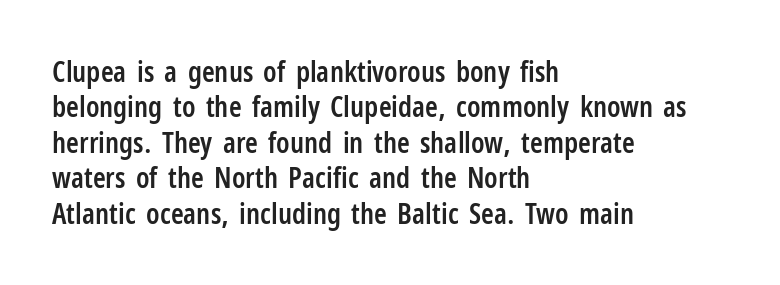
Q: Is the text bold? A: Semi-bold.
Q: Is the text italic (slanted)? A: No, it is upright.
Q: Is the typeface a serif or a sans-serif typeface? A: Sans-serif.
Q: Is the text underlined? A: No.
Q: How is the paragraph aligned? A: Left-aligned.
Q: Is the spacing between letters normal or unusually wide? A: Normal.
Q: Width (condensed, normal, or wide)? A: Condensed.
Q: Stroke contrast? A: Low.
Q: x-height? A: Medium.
Q: Monospaced? A: No.
